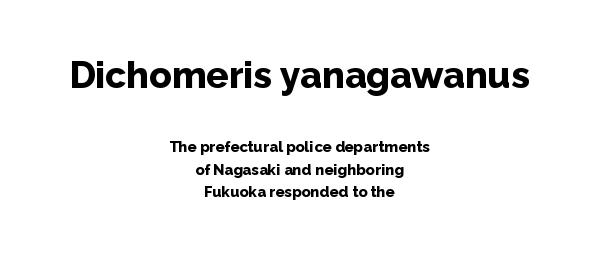
The image shows 37 px bold sans-serif type, upright; set centered, normal line spacing (1.48x), normal letter spacing, not underlined; the first (top) block is 2.47x larger; low stroke contrast and a medium x-height.
